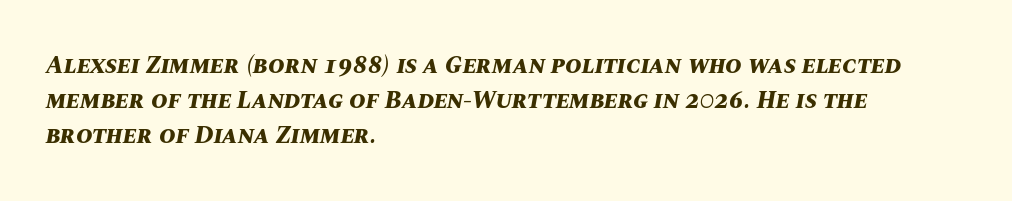
The space directly below the letters is spotless. Layout note: lines flush left. Tracking value appears to be zero — textbook default spacing. Strong, thick strokes mark this as bold type. Whoever set this chose a conventional vertical rhythm.
